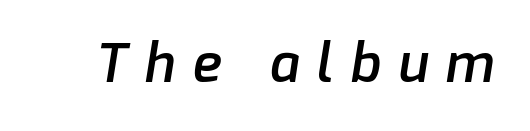
{"serif": "no", "bold": "semi", "weight": "semibold", "width": "normal", "stroke_contrast": "low", "x_height": "medium", "monospaced": "no", "underline": "no", "letter_spacing": "wide", "letter_spacing_em": 0.33, "glyph_px": 54}
